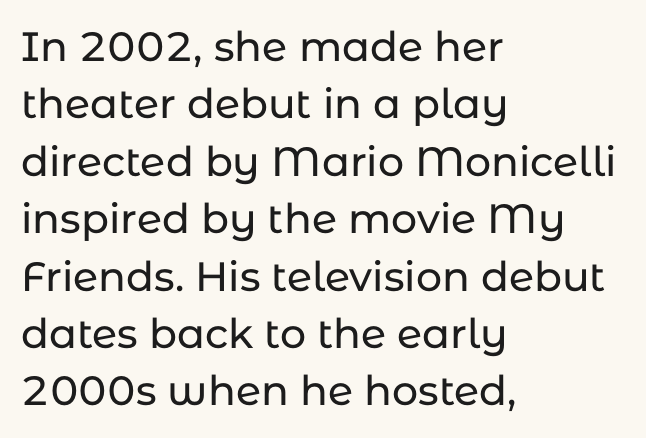
The image shows 41 px sans-serif type, upright; set left-aligned, normal line spacing (1.4x), normal letter spacing, not underlined; low stroke contrast and a medium x-height.
